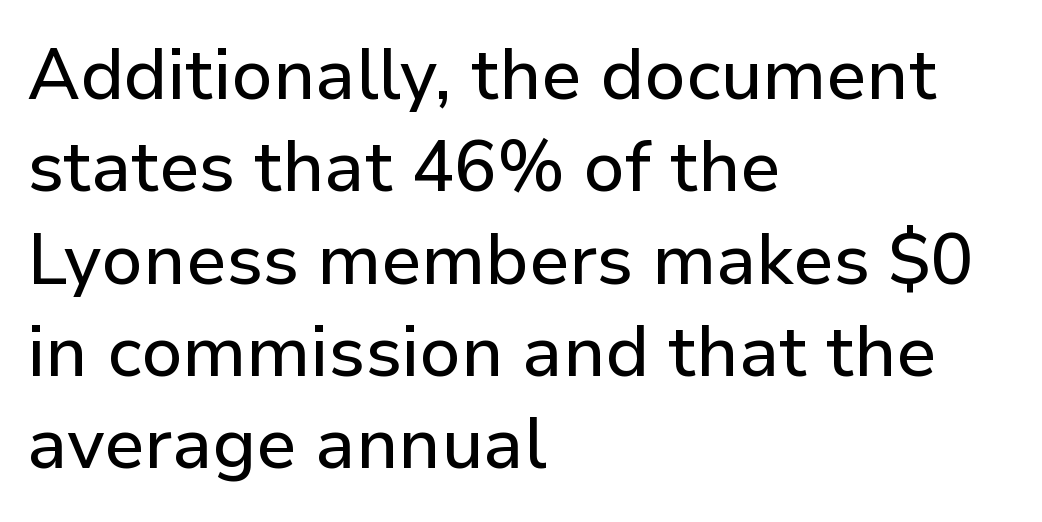
{"serif": "no", "italic": "no", "width": "normal", "stroke_contrast": "low", "x_height": "medium", "monospaced": "no", "underline": "no", "align": "left", "line_spacing": "normal", "line_spacing_ratio": 1.3, "letter_spacing": "normal", "letter_spacing_em": 0.0, "glyph_px": 71}
